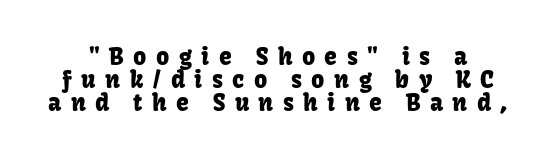
{"italic": "no", "underline": "no", "line_spacing": "tight", "line_spacing_ratio": 1.01, "letter_spacing": "wide", "letter_spacing_em": 0.41, "glyph_px": 23}
